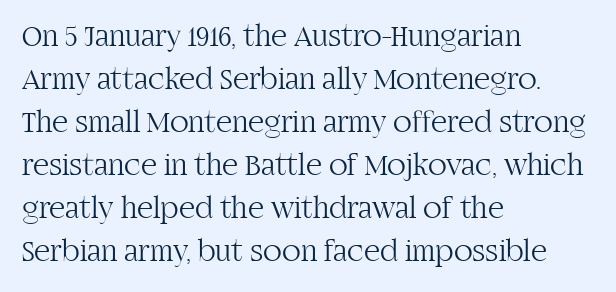
This sample uses plain, unmodified letter spacing. Proportional: the letters do not fall into vertical columns. The typeface has the unassuming heft of standard copy or less. Quick note: underline off. Successive baselines arrive at the customary interval.
